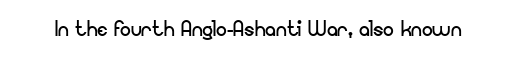
Has an underline been added? It has not. The type is set solid horizontally, with unmodified tracking. The characters are drawn with everyday or finer stroke widths. Every character sits straight up, as roman type does.
